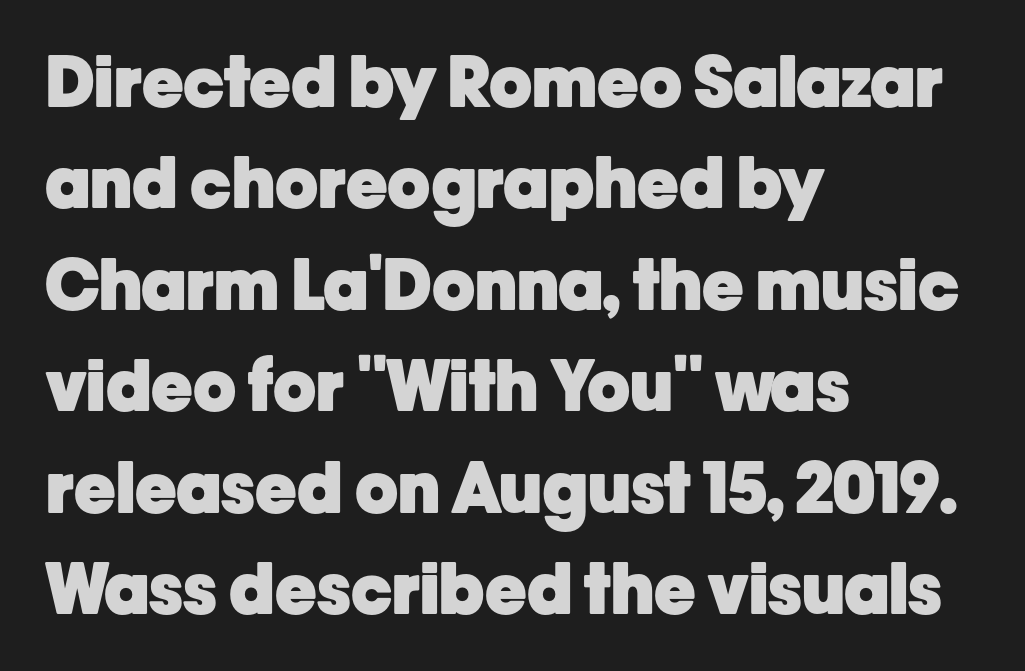
{"serif": "no", "italic": "no", "bold": "yes", "weight": "heavy", "width": "normal", "stroke_contrast": "low", "x_height": "medium", "monospaced": "no", "underline": "no", "align": "left", "line_spacing": "normal", "line_spacing_ratio": 1.45, "letter_spacing": "normal", "letter_spacing_em": 0.0, "glyph_px": 70}
